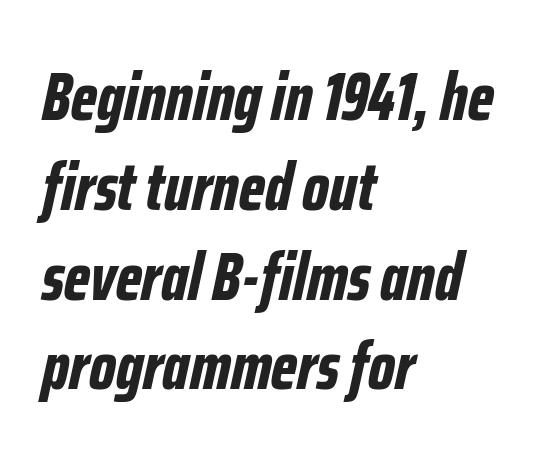
A full-strength bold gives these letters their thick strokes. The rendering anchors every line to the left-hand side. The rendering uses natural spacing where letterforms have individual widths. Letter spacing: default. Tall strokes in this sample are angled rather than plumb. A clean baseline with only descenders dipping below it.
